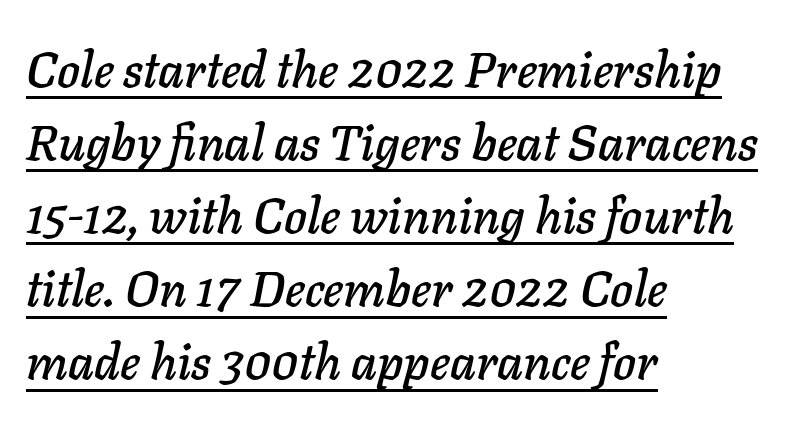
The image shows 49 px text type, italic (leaning right); set left-aligned, normal line spacing (1.49x), normal letter spacing, underlined; low stroke contrast and a medium x-height.
